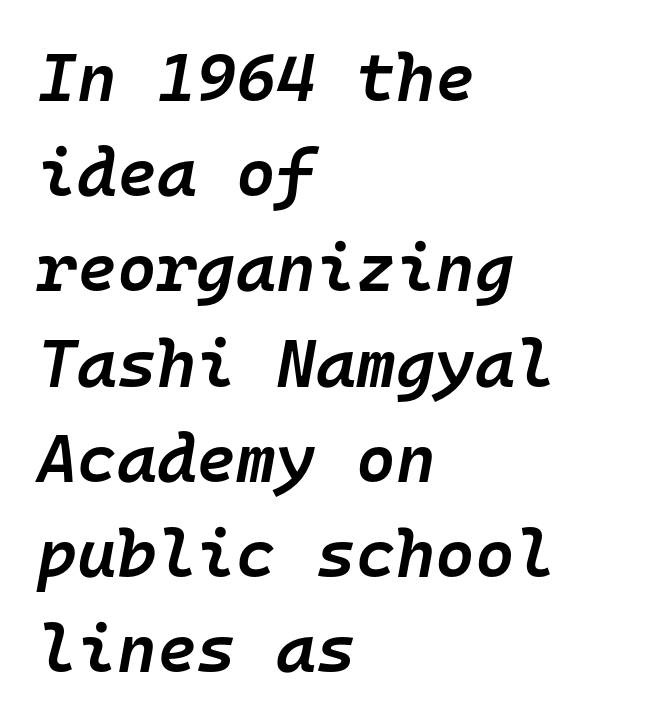
The image shows 68 px semibold type, italic (leaning right), monospaced; set left-aligned, normal line spacing (1.4x), normal letter spacing, not underlined; low stroke contrast and a medium x-height.
